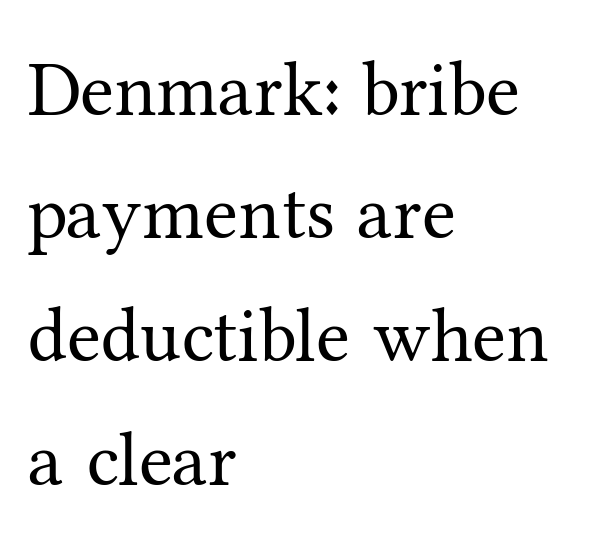
Q: Is the text bold? A: No.
Q: Is the text italic (slanted)? A: No, it is upright.
Q: Is the typeface a serif or a sans-serif typeface? A: Serif.
Q: Is the text underlined? A: No.
Q: How is the paragraph aligned? A: Left-aligned.
Q: Is the spacing between letters normal or unusually wide? A: Normal.
Q: Is the spacing between lines tight, normal or loose? A: Normal.
Q: Width (condensed, normal, or wide)? A: Normal.
Q: Stroke contrast? A: Medium.
Q: x-height? A: Medium.
Q: Monospaced? A: No.
